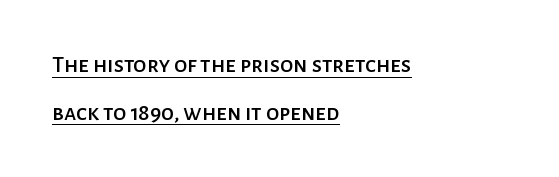
Every word sits above its own underline. Spacing between characters is what you'd get straight out of the box. You can tell it's not italic because the verticals are truly vertical. The lines are quadded left. If you measured baseline to baseline, you'd find a long distance.
